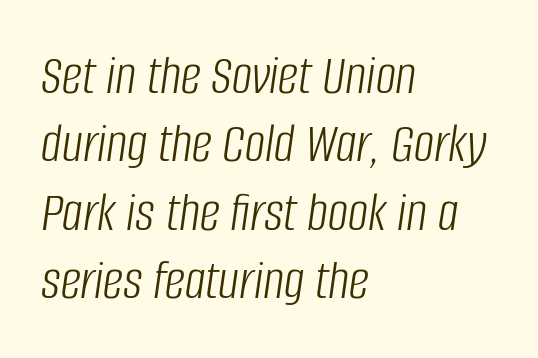
One-word summary of the alignment: left. You could call the tracking neutral — neither tight nor loose. Emphasis-style slanted type is in use. The font is comparable to plain body text, perhaps lighter. Is this a fixed-width face? No — the glyphs have proportional, varying widths. Anything drawn beneath the words? Only blank space.
